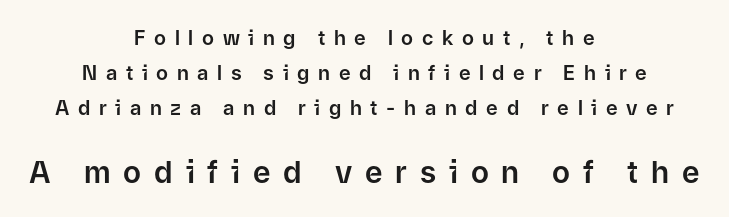
The image shows 30 px sans-serif type, upright; set centered, line spacing 1.74x, unusually wide letter spacing (+0.43 em), not underlined; the second (bottom) block is 1.5x larger; low stroke contrast and a medium x-height.
